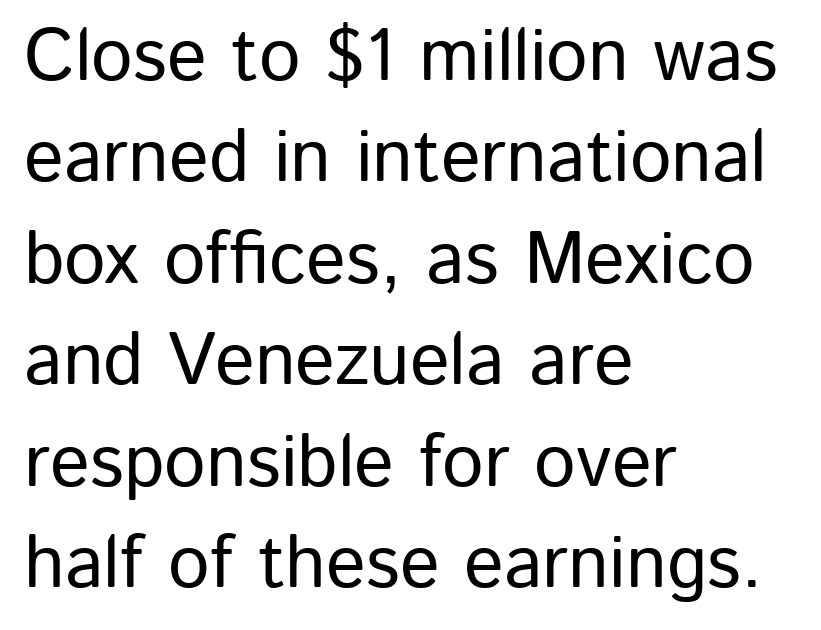
{"serif": "no", "italic": "no", "width": "normal", "stroke_contrast": "low", "x_height": "medium", "monospaced": "no", "underline": "no", "align": "left", "line_spacing": "normal", "line_spacing_ratio": 1.37, "letter_spacing": "normal", "letter_spacing_em": 0.0, "glyph_px": 74}
